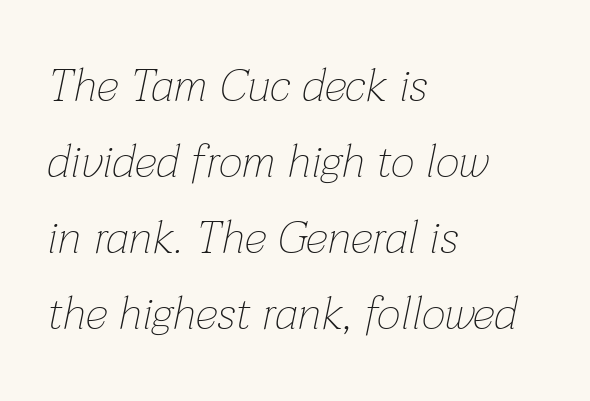
The letters advance in unequal steps, a hallmark of proportional type. Underlining? Definitely not there. These lines stack with their left ends in a neat column. Is the stroke heavy? The answer is a plain regular-or-lighter. Compared with typical body copy, the letter spacing here is the same. Line spacing here is normal.
